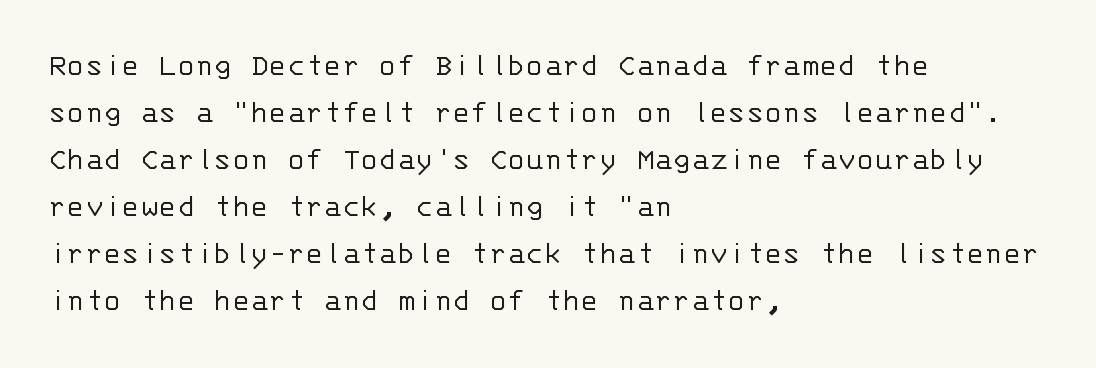
{"serif": "no", "italic": "no", "bold": "no", "weight": "light", "width": "normal", "stroke_contrast": "low", "x_height": "large", "monospaced": "yes", "underline": "no", "align": "left", "line_spacing": "normal", "line_spacing_ratio": 1.38, "letter_spacing": "normal", "letter_spacing_em": 0.0, "glyph_px": 34}
